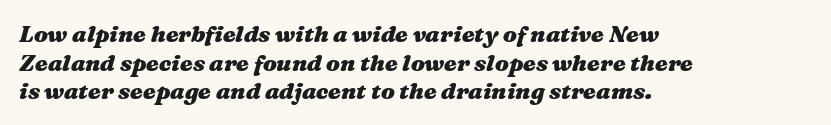
Q: Is the text bold? A: Yes.
Q: Is the text italic (slanted)? A: Yes, it leans right by about 16 degrees.
Q: Is the text underlined? A: No.
Q: How is the paragraph aligned? A: Left-aligned.
Q: Is the spacing between letters normal or unusually wide? A: Normal.
Q: Is the spacing between lines tight, normal or loose? A: Normal.
